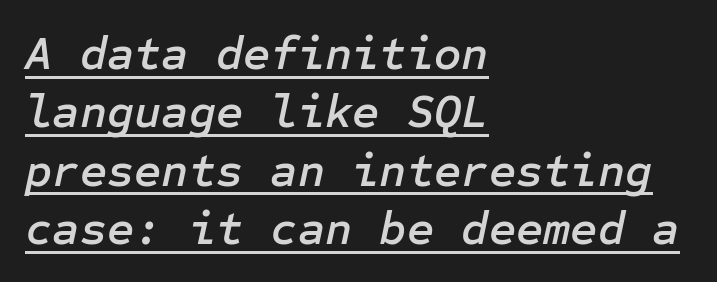
Notice how the stems are inclined rather than vertical — that's the hallmark of italics. The lines are quadded left. Quick note: underline on. Nothing unusual about the tracking: characters are spaced as the font intends.
